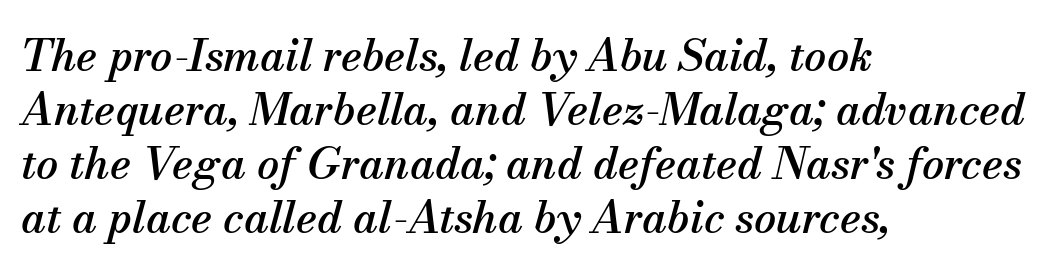
{"serif": "yes", "italic": "yes", "lean": "right", "slant_degrees": 13, "width": "normal", "stroke_contrast": "medium", "x_height": "small", "monospaced": "no", "underline": "no", "align": "left", "line_spacing_ratio": 1.23, "letter_spacing": "normal", "letter_spacing_em": 0.0, "glyph_px": 44}
